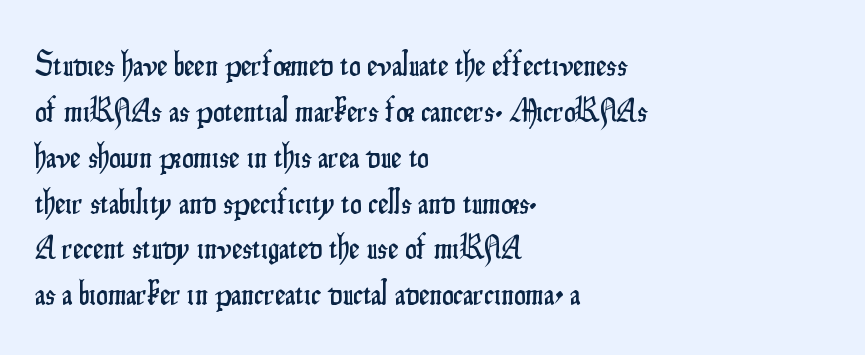
{"serif": "no", "italic": "no", "width": "condensed", "stroke_contrast": "low", "x_height": "small", "monospaced": "no", "underline": "no", "align": "left", "line_spacing": "normal", "line_spacing_ratio": 1.39, "letter_spacing": "normal", "letter_spacing_em": 0.0, "glyph_px": 33}
